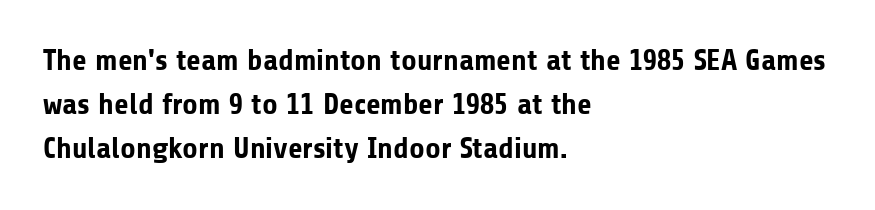
Q: Is the text bold? A: Yes.
Q: Is the text italic (slanted)? A: No, it is upright.
Q: Is the typeface a serif or a sans-serif typeface? A: Sans-serif.
Q: Is the text underlined? A: No.
Q: How is the paragraph aligned? A: Left-aligned.
Q: Is the spacing between letters normal or unusually wide? A: Normal.
Q: Is the spacing between lines tight, normal or loose? A: Normal.
Q: Width (condensed, normal, or wide)? A: Normal.
Q: Stroke contrast? A: Low.
Q: x-height? A: Medium.
Q: Monospaced? A: No.
